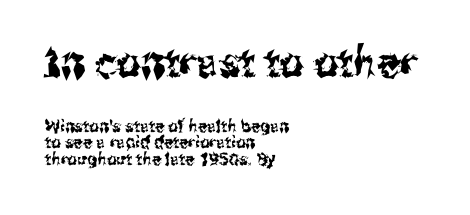
Q: Is the text italic (slanted)? A: No, it is upright.
Q: Is the typeface a serif or a sans-serif typeface? A: Sans-serif.
Q: Is the text underlined? A: No.
Q: How is the paragraph aligned? A: Left-aligned.
Q: Is the spacing between letters normal or unusually wide? A: Normal.
Q: Is the spacing between lines tight, normal or loose? A: Tight.
Q: Which block of text is set in a larger size, the first (top) or the second (bottom)? A: The first (top) one.
Q: Width (condensed, normal, or wide)? A: Condensed.
Q: Stroke contrast? A: Medium.
Q: x-height? A: Medium.
Q: Monospaced? A: No.
